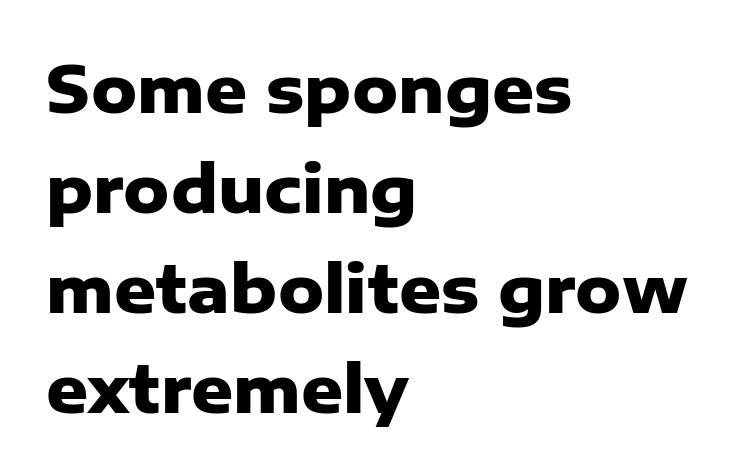
{"serif": "no", "italic": "no", "bold": "yes", "weight": "heavy", "width": "normal", "stroke_contrast": "low", "x_height": "medium", "monospaced": "no", "underline": "no", "align": "left", "line_spacing": "normal", "line_spacing_ratio": 1.54, "letter_spacing": "normal", "letter_spacing_em": 0.0, "glyph_px": 65}
